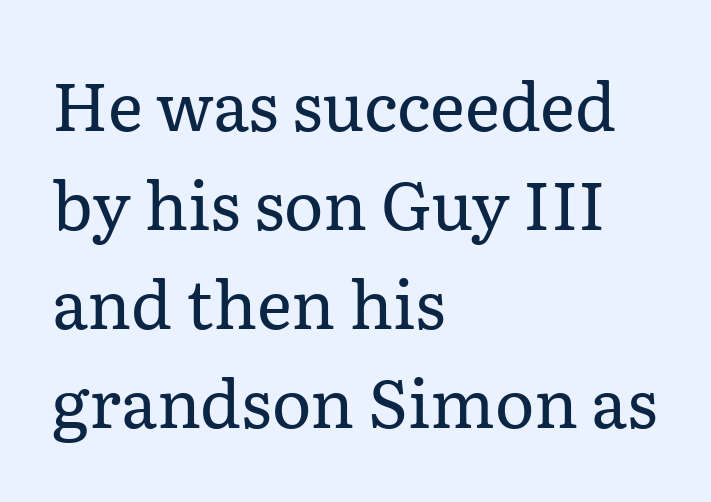
{"serif": "yes", "italic": "no", "bold": "no", "weight": "regular", "width": "normal", "stroke_contrast": "low", "x_height": "medium", "monospaced": "no", "underline": "no", "align": "left", "line_spacing": "normal", "line_spacing_ratio": 1.48, "letter_spacing": "normal", "letter_spacing_em": 0.0, "glyph_px": 67}
